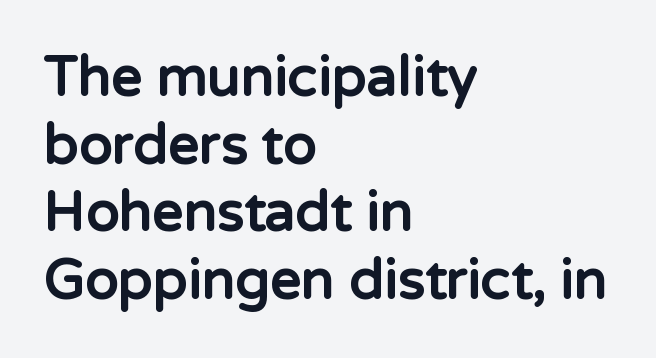
Q: Is the text bold? A: Yes.
Q: Is the text italic (slanted)? A: No, it is upright.
Q: Is the typeface a serif or a sans-serif typeface? A: Sans-serif.
Q: Is the text underlined? A: No.
Q: How is the paragraph aligned? A: Left-aligned.
Q: Is the spacing between letters normal or unusually wide? A: Normal.
Q: Width (condensed, normal, or wide)? A: Normal.
Q: Stroke contrast? A: Low.
Q: x-height? A: Medium.
Q: Monospaced? A: No.
